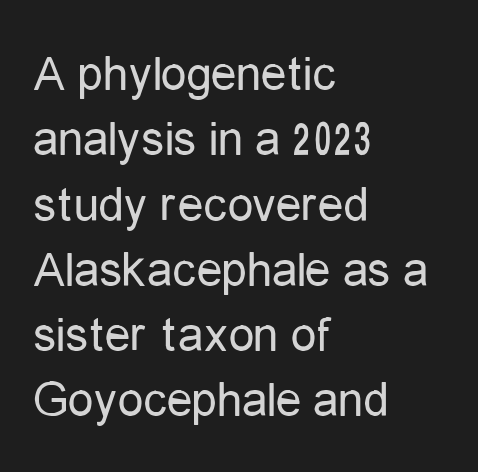
{"serif": "no", "italic": "no", "bold": "no", "weight": "regular", "width": "condensed", "stroke_contrast": "low", "x_height": "medium", "monospaced": "no", "underline": "no", "align": "left", "line_spacing": "normal", "line_spacing_ratio": 1.28, "letter_spacing": "normal", "letter_spacing_em": 0.0, "glyph_px": 51}
